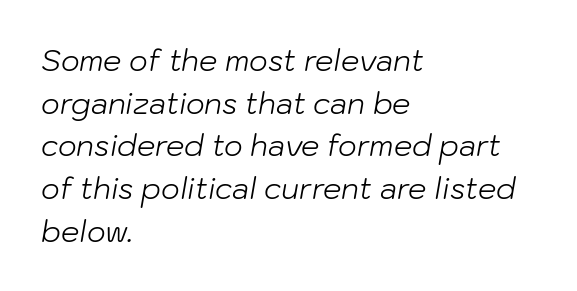
Just letters on the line, the space beneath them empty. What stands out about the letter spacing? Nothing — it is the standard amount. The vertical gap from one line to the next is medium. Compared with a centered layout, this one pins lines to the left instead. The font sits on the lighter half of the weight spectrum, regular included. Tall strokes in this sample are angled rather than plumb.
